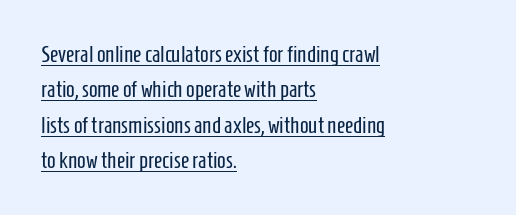
Line beginnings align vertically; line endings do not. What's the leading like? Ordinary, nothing unusual. No letter is thick-stroked: the sample isn't bold. Quick note: not italic, upright. You can see a thin bar hugging the bottom of the glyphs. Compared with typical body copy, the letter spacing here is the same.
